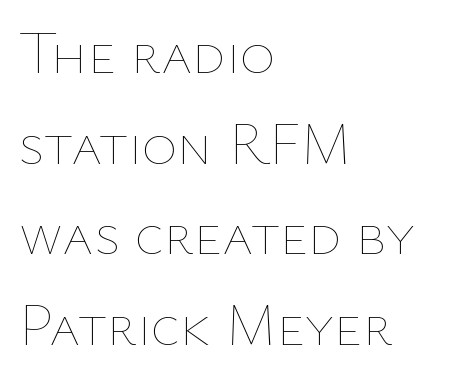
The image shows 60 px thin type, upright; set left-aligned, normal line spacing (1.51x), normal letter spacing, not underlined; low stroke contrast and a medium x-height.
